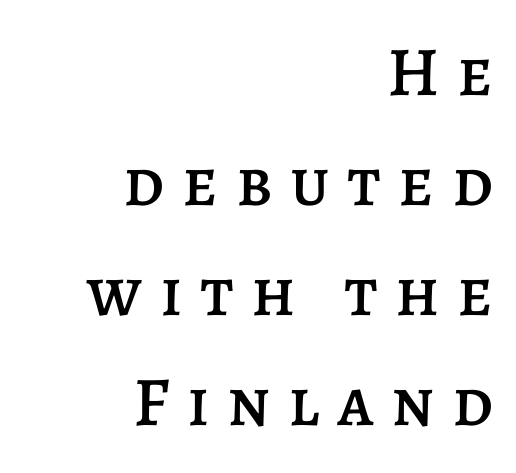
The image shows 70 px text type, upright; set right-aligned, normal line spacing (1.57x), unusually wide letter spacing (+0.25 em), not underlined; low stroke contrast and a large x-height.
